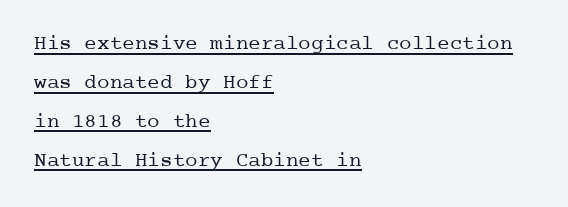
The image shows 21 px text type, upright; set left-aligned, line spacing 1.85x, normal letter spacing, underlined.
